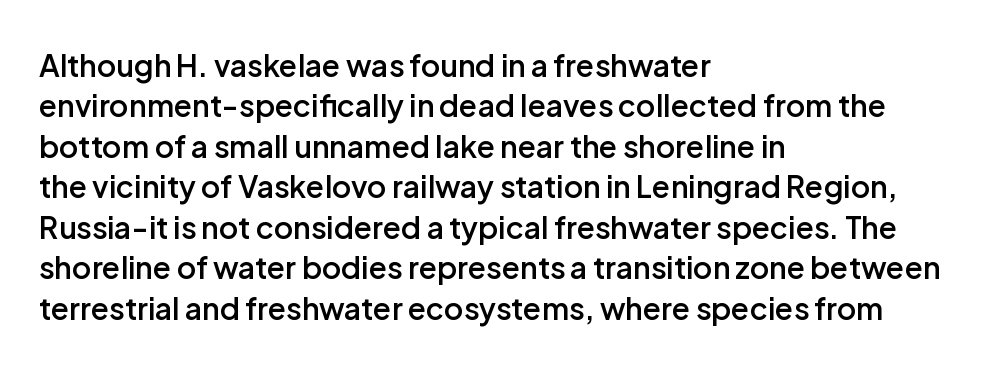
{"serif": "no", "italic": "no", "bold": "semi", "weight": "semibold", "width": "normal", "stroke_contrast": "low", "x_height": "medium", "monospaced": "no", "underline": "no", "align": "left", "line_spacing": "normal", "line_spacing_ratio": 1.35, "letter_spacing": "normal", "letter_spacing_em": 0.0, "glyph_px": 30}
